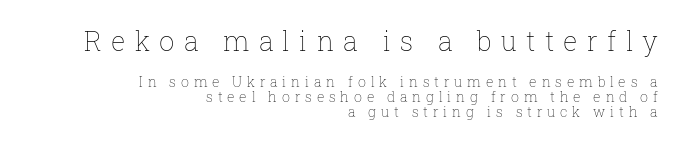
{"italic": "no", "bold": "no", "underline": "no", "align": "right", "line_spacing": "tight", "line_spacing_ratio": 1.06, "letter_spacing": "wide", "letter_spacing_em": 0.34, "larger_block": "first", "size_ratio": 1.93, "glyph_px": 27}
